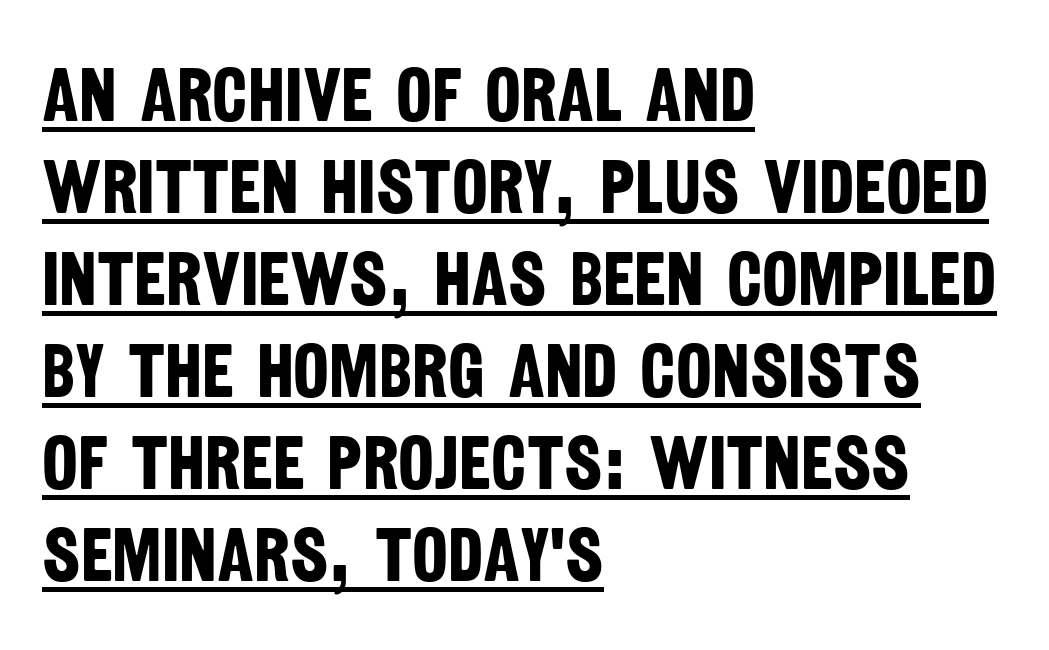
Is this a fixed-width face? No — the glyphs have proportional, varying widths. The passage is arranged the way most books set body copy — flush left. Nope, no serifs anywhere on these letters. Bold? Absolutely — the strokes are thick and heavy.
